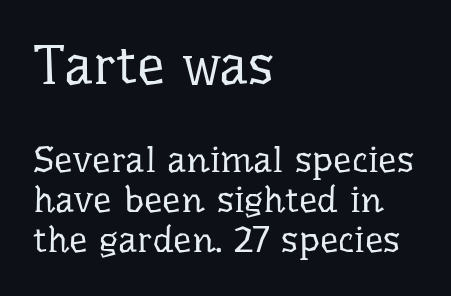
Proportional: the letters do not fall into vertical columns. This is not heavy type; no bold has been used. No word sits above an underline. Two sizes are in play, and the larger belongs to the first block. The letterforms sit shoulder to shoulder at normal distance.
